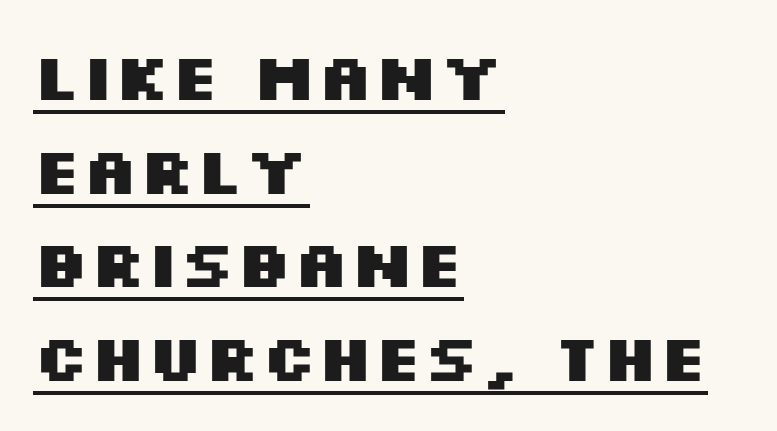
The image shows 65 px heavy, wide sans-serif type, upright; set left-aligned, normal line spacing (1.44x), normal letter spacing, underlined; medium stroke contrast and a large x-height.
